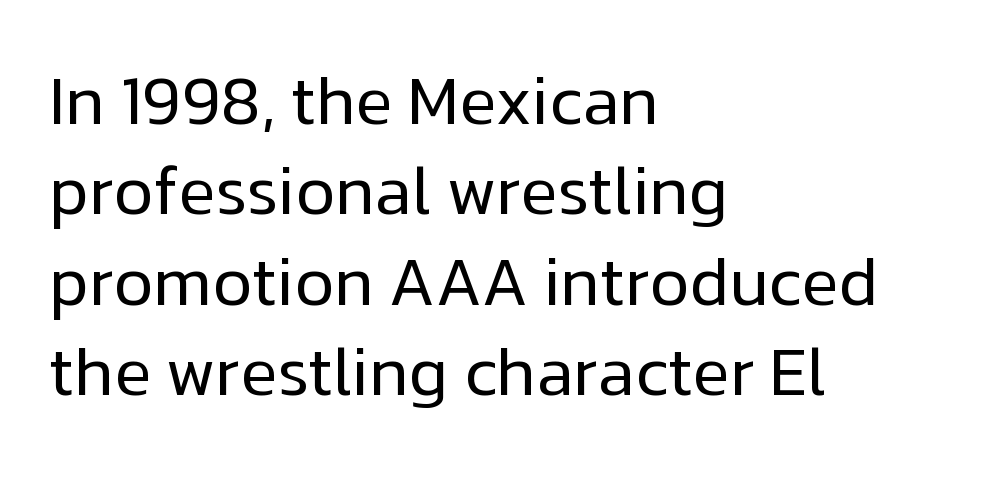
The image shows 68 px regular-weight sans-serif type, upright; set left-aligned, normal line spacing (1.33x), normal letter spacing, not underlined; low stroke contrast and a medium x-height.
